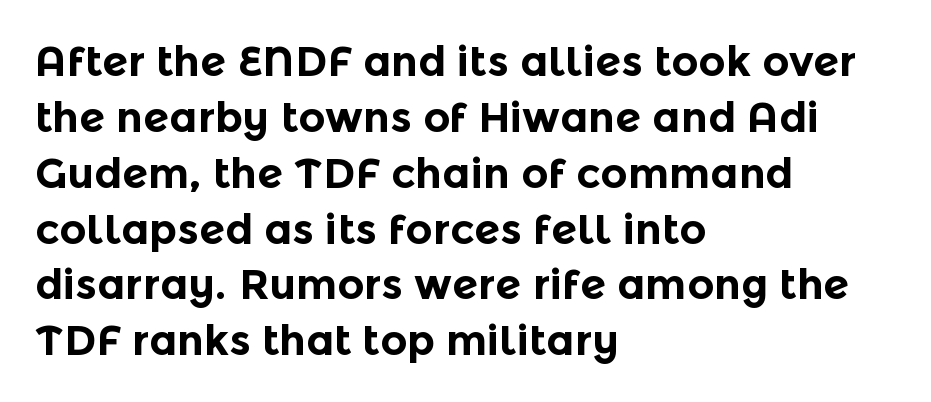
The image shows 42 px bold sans-serif type, upright; set left-aligned, normal line spacing (1.33x), normal letter spacing, not underlined; a medium x-height.
